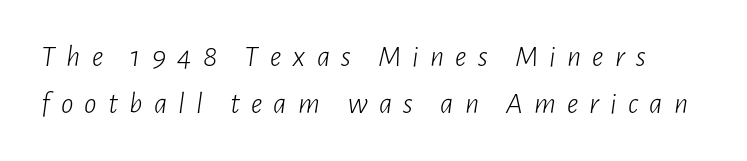
Q: Is the text bold? A: No.
Q: Is the text italic (slanted)? A: Yes, it leans right by about 7 degrees.
Q: Is the text underlined? A: No.
Q: Is the spacing between letters normal or unusually wide? A: Unusually wide.
Q: Is the spacing between lines tight, normal or loose? A: Normal.
Q: Width (condensed, normal, or wide)? A: Condensed.
Q: Stroke contrast? A: Low.
Q: x-height? A: Medium.
Q: Monospaced? A: No.
